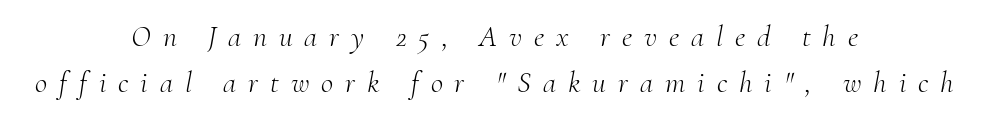
Q: Is the text bold? A: No.
Q: Is the text italic (slanted)? A: Yes, it leans right by about 10 degrees.
Q: Is the typeface a serif or a sans-serif typeface? A: Serif.
Q: Is the text underlined? A: No.
Q: How is the paragraph aligned? A: Centered.
Q: Is the spacing between letters normal or unusually wide? A: Unusually wide.
Q: Is the spacing between lines tight, normal or loose? A: Normal.
Q: Width (condensed, normal, or wide)? A: Normal.
Q: Stroke contrast? A: Medium.
Q: x-height? A: Small.
Q: Monospaced? A: No.
